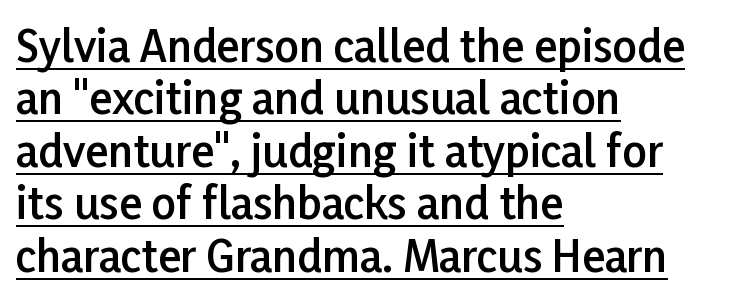
Heft: intermediate — a semibold. The paragraph shown leans on its left margin. Does the type have serifs? No, each stem ends abruptly. Character widths vary here, with narrow letters taking less room than wide ones.
